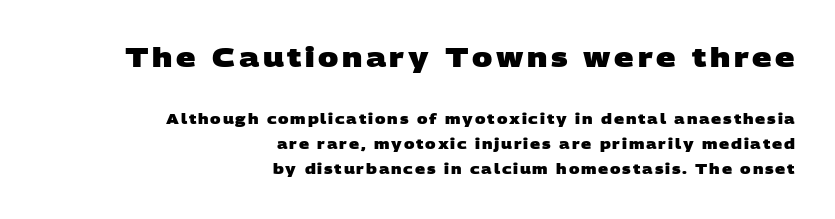
{"bold": "yes", "underline": "no", "align": "right", "line_spacing_ratio": 1.79, "larger_block": "first", "size_ratio": 1.93, "glyph_px": 27}
